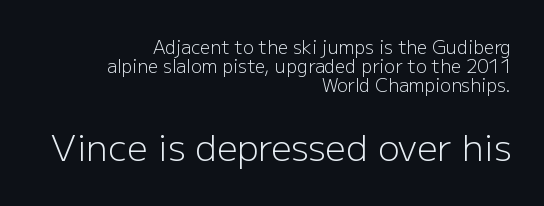
The image shows 36 px light sans-serif type, upright; set right-aligned, tight line spacing (1.06x), normal letter spacing, not underlined; the second (bottom) block is 2.0x larger; low stroke contrast and a medium x-height.
